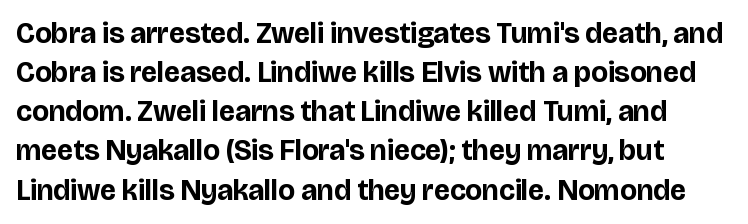
The image shows 29 px bold sans-serif type, upright; set normal line spacing (1.35x), normal letter spacing, not underlined; low stroke contrast and a large x-height.
